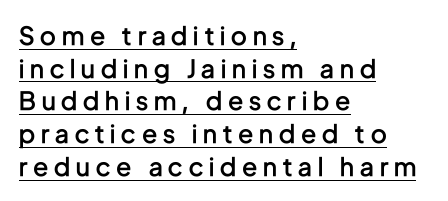
The typesetter has applied underlining to the passage shown. Caption: multi-line text, flush left, ragged right. The letterforms stand isolated, each surrounded by extra space. Look at the stroke-to-counter ratio: somewhat heavy, a semibold. The leading is moderate, giving the passage an even texture.
